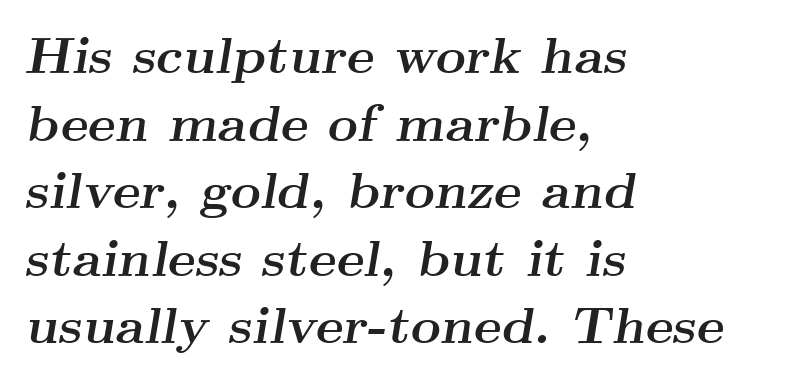
Q: Is the text bold? A: Yes.
Q: Is the text italic (slanted)? A: Yes, it leans right by about 9 degrees.
Q: Is the typeface a serif or a sans-serif typeface? A: Serif.
Q: Is the text underlined? A: No.
Q: How is the paragraph aligned? A: Left-aligned.
Q: Is the spacing between letters normal or unusually wide? A: Normal.
Q: Is the spacing between lines tight, normal or loose? A: Normal.
Q: Width (condensed, normal, or wide)? A: Wide.
Q: Stroke contrast? A: Medium.
Q: x-height? A: Small.
Q: Monospaced? A: No.
